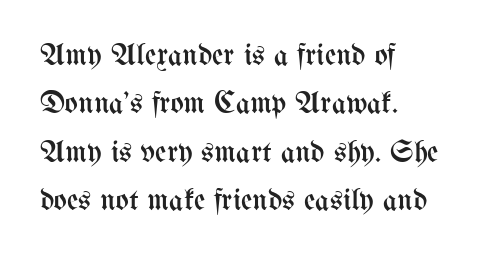
{"italic": "no", "bold": "no", "weight": "regular", "width": "condensed", "stroke_contrast": "medium", "x_height": "medium", "monospaced": "no", "underline": "no", "align": "left", "line_spacing": "normal", "line_spacing_ratio": 1.56, "letter_spacing": "normal", "letter_spacing_em": 0.0, "glyph_px": 31}
